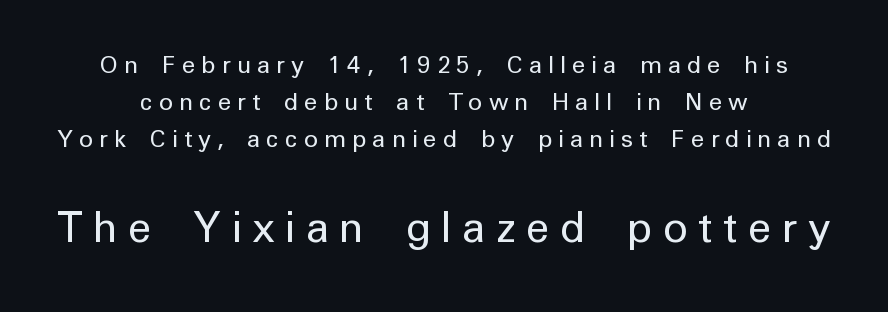
The image shows 42 px regular-weight sans-serif type, upright; set centered, normal line spacing (1.54x), unusually wide letter spacing (+0.24 em), not underlined; the second (bottom) block is 1.75x larger; low stroke contrast and a medium x-height.
